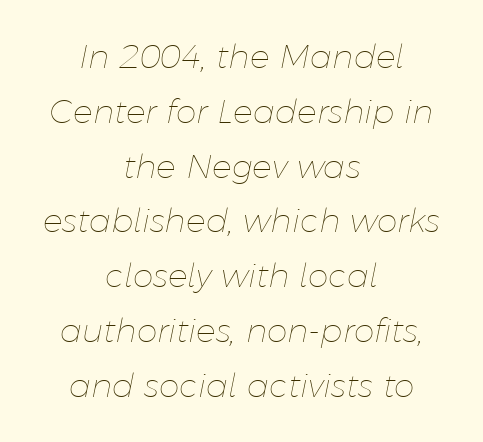
Notice how the passage keeps no hard edge, just a central spine. Characters follow at the spacing the type designer built in. The typography opts for an oblique posture over an upright one. A typesetter would call this proportional, since set widths differ per character. Vertically, the passage feels balanced, rows spaced as you'd expect. Underline: absent.
